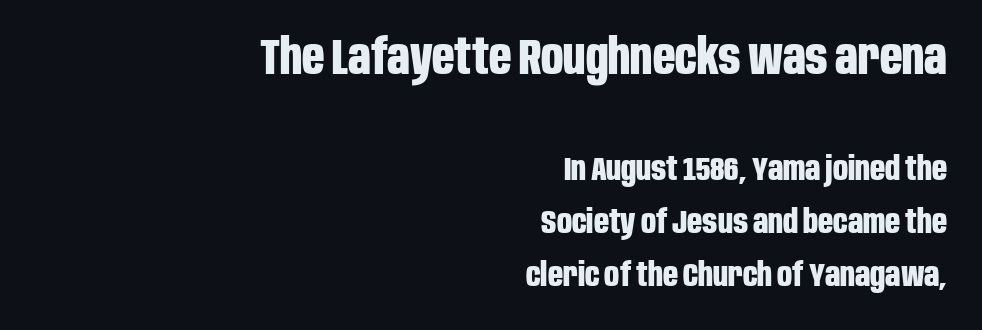
Q: Is the text bold? A: Yes.
Q: Is the text italic (slanted)? A: No, it is upright.
Q: Is the typeface a serif or a sans-serif typeface? A: Sans-serif.
Q: Is the text underlined? A: No.
Q: How is the paragraph aligned? A: Right-aligned.
Q: Is the spacing between letters normal or unusually wide? A: Normal.
Q: Is the spacing between lines tight, normal or loose? A: Normal.
Q: Which block of text is set in a larger size, the first (top) or the second (bottom)? A: The first (top) one.
Q: Width (condensed, normal, or wide)? A: Condensed.
Q: Stroke contrast? A: Low.
Q: x-height? A: Large.
Q: Monospaced? A: No.
